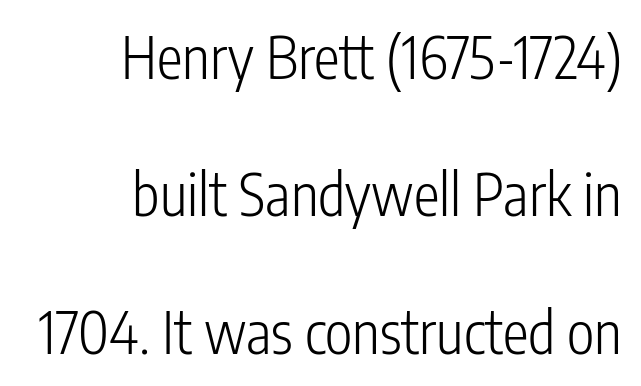
Q: Is the text bold? A: No.
Q: Is the text italic (slanted)? A: No, it is upright.
Q: Is the typeface a serif or a sans-serif typeface? A: Sans-serif.
Q: Is the text underlined? A: No.
Q: How is the paragraph aligned? A: Right-aligned.
Q: Is the spacing between letters normal or unusually wide? A: Normal.
Q: Is the spacing between lines tight, normal or loose? A: Loose.
Q: Width (condensed, normal, or wide)? A: Condensed.
Q: Stroke contrast? A: Low.
Q: x-height? A: Medium.
Q: Monospaced? A: No.
